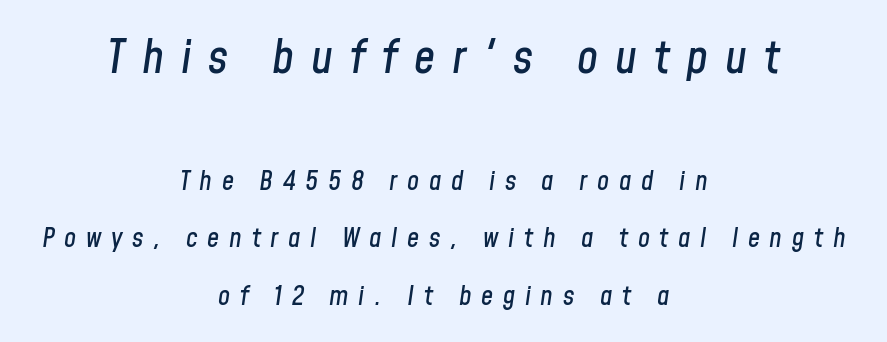
The image shows 47 px condensed type, italic (leaning right); set centered, loose line spacing (2.12x), unusually wide letter spacing (+0.36 em), not underlined; the first (top) block is 1.74x larger; low stroke contrast and a medium x-height.
